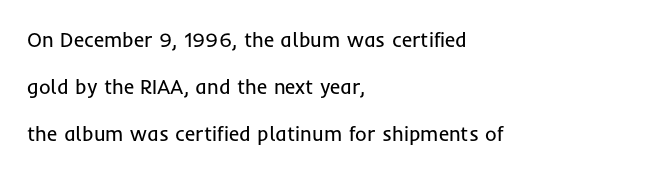
The image shows 20 px text type, upright; set left-aligned, loose line spacing (2.36x), normal letter spacing, not underlined.
